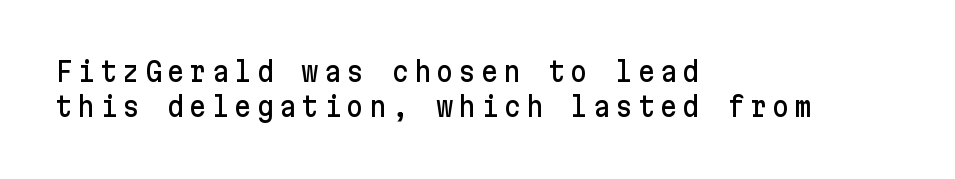
{"italic": "no", "underline": "no", "align": "left", "line_spacing": "normal", "line_spacing_ratio": 1.31, "glyph_px": 27}
